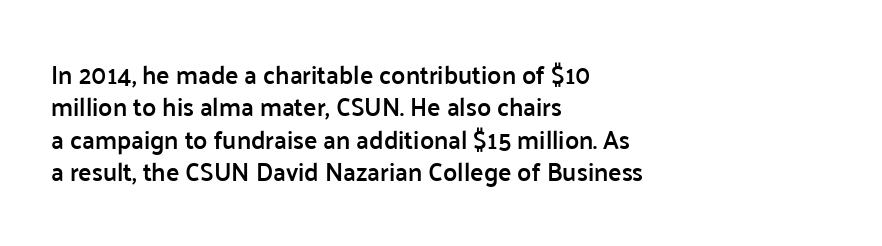
The type is set solid horizontally, with unmodified tracking. Check the space under the baseline: it is left empty. In terms of weight, the rendering is demibold, just under bold. This is the regular roman posture of the typeface.
